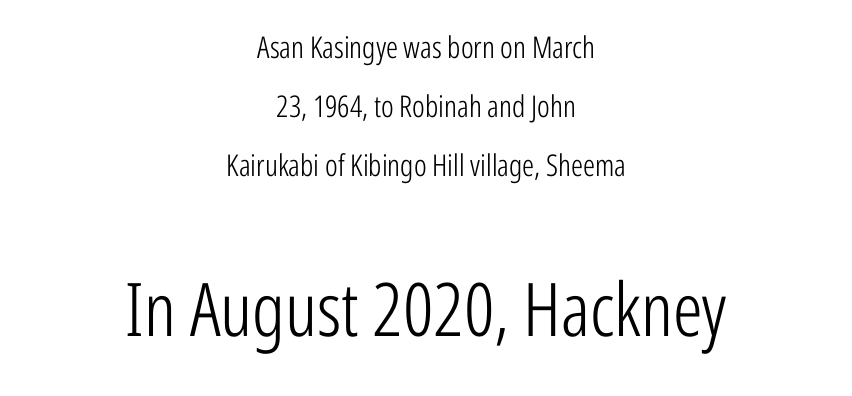
Type size steps up from the first block to the second. Students, note that the glyphs here touch the page at normal intervals. Think standard paragraph weight, or any step lighter than that. Check where the strokes stop: nothing finishes them off — pure sans.
